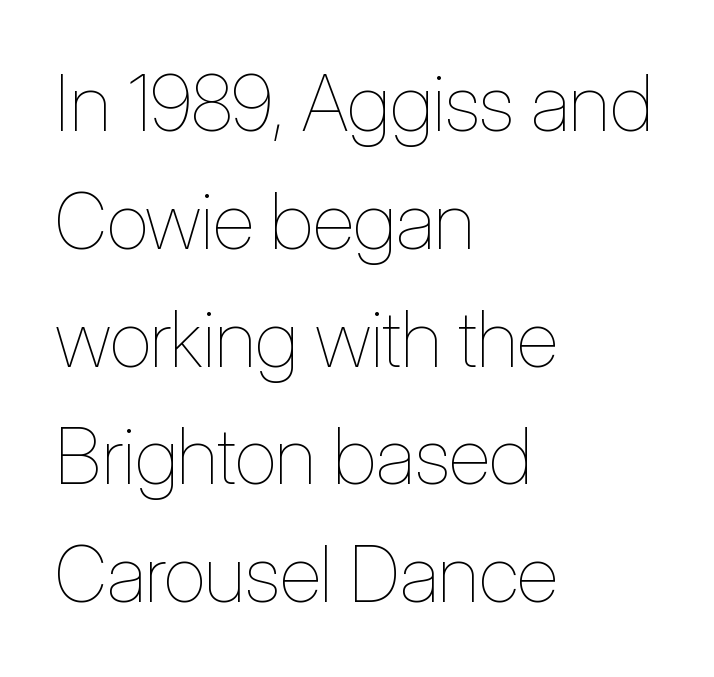
{"italic": "no", "bold": "no", "weight": "thin", "width": "condensed", "stroke_contrast": "low", "x_height": "medium", "monospaced": "no", "underline": "no", "align": "left", "line_spacing": "normal", "line_spacing_ratio": 1.51, "letter_spacing": "normal", "letter_spacing_em": 0.0, "glyph_px": 78}
